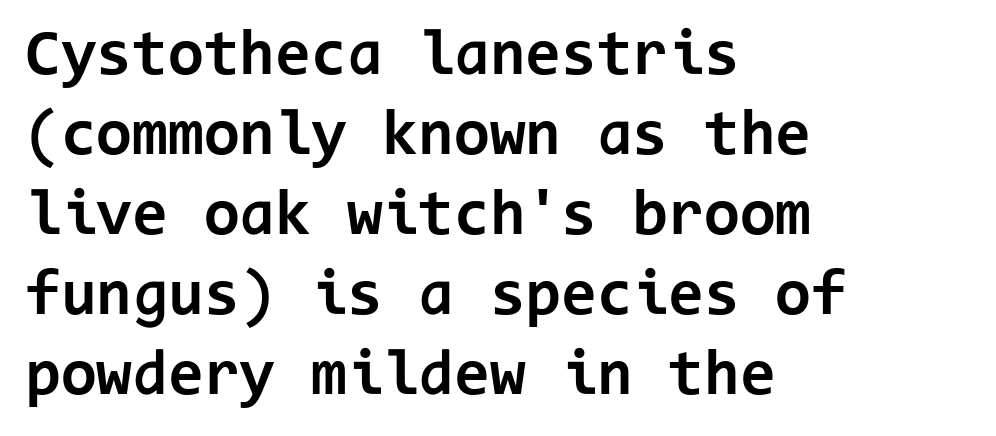
The specimen omits any rule beneath the text block's lines. Plenty of ink on the page — the face is bold. This sample uses plain, unmodified letter spacing. Posture: vertical. A classic flush-left, rag-right setting is used for this passage. Serif or sans? Sans — the stroke terminals are bare.
